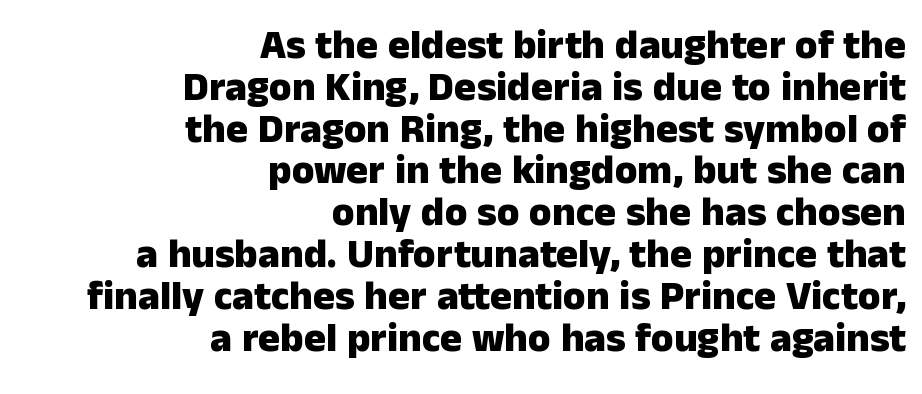
Q: Is the text bold? A: Yes.
Q: Is the text italic (slanted)? A: No, it is upright.
Q: Is the typeface a serif or a sans-serif typeface? A: Sans-serif.
Q: Is the text underlined? A: No.
Q: How is the paragraph aligned? A: Right-aligned.
Q: Is the spacing between letters normal or unusually wide? A: Normal.
Q: Is the spacing between lines tight, normal or loose? A: Tight.
Q: Width (condensed, normal, or wide)? A: Normal.
Q: Stroke contrast? A: Low.
Q: x-height? A: Medium.
Q: Monospaced? A: No.
